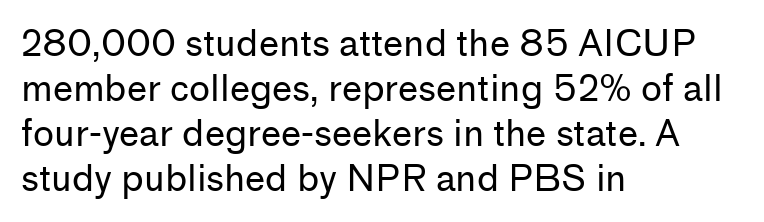
The image shows 36 px regular-weight sans-serif type, upright; set left-aligned, normal line spacing (1.25x), normal letter spacing, not underlined; low stroke contrast and a medium x-height.
